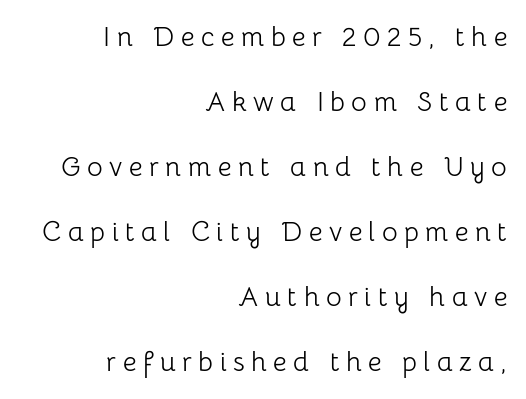
The image shows 27 px text type, upright; set right-aligned, loose line spacing (2.41x), unusually wide letter spacing (+0.24 em), not underlined.
